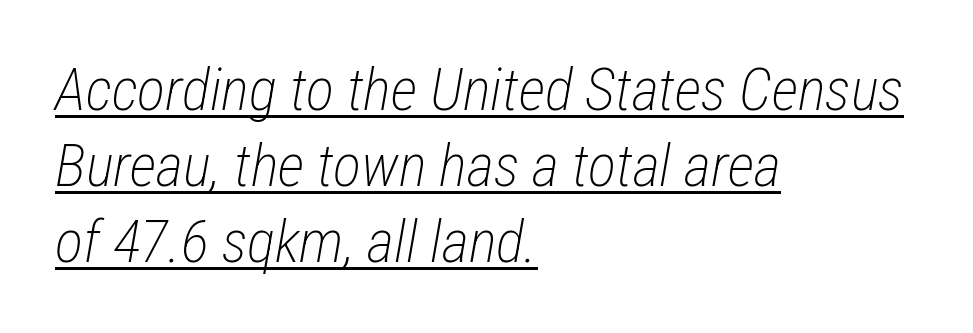
In terms of letterspacing, this is plain default setting. These characters rest on top of a visible drawn line. The weight would be labelled regular, book, light, or lighter still. Every row of glyphs begins at an identical x-position on the left.
